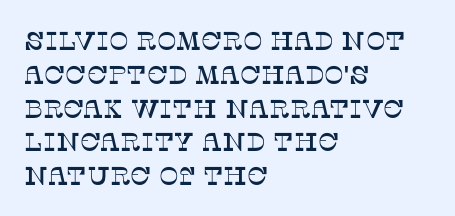
{"italic": "no", "underline": "no", "align": "left", "line_spacing": "normal", "line_spacing_ratio": 1.3, "letter_spacing": "normal", "letter_spacing_em": 0.0, "glyph_px": 26}
